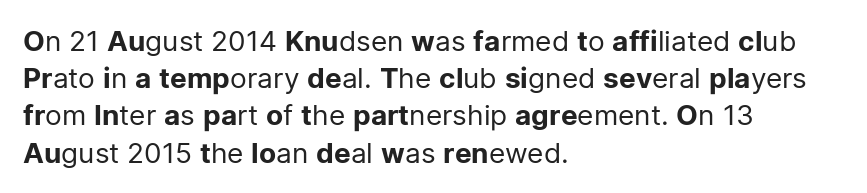
The image shows 28 px regular-weight sans-serif type, upright; set left-aligned, normal line spacing (1.33x), normal letter spacing, not underlined; low stroke contrast and a medium x-height.
